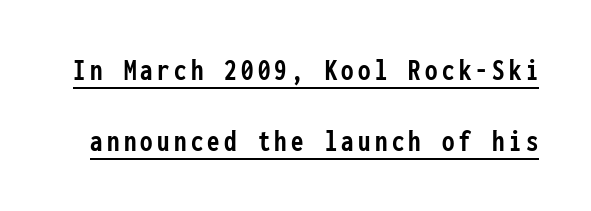
Decoration check: the copy is underlined. The letters are bold, with thick, heavy strokes. Style check: upright. To sum up the face: it is a sans, with no serifs.
